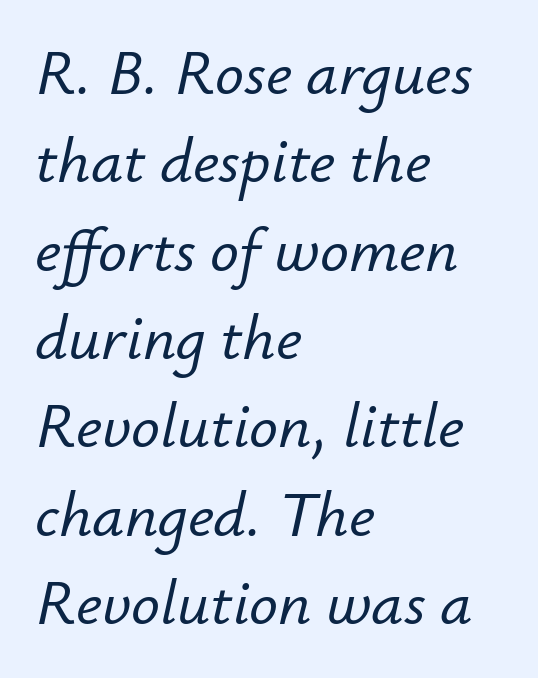
Q: Is the text italic (slanted)? A: Yes, it leans right by about 12 degrees.
Q: Is the text underlined? A: No.
Q: How is the paragraph aligned? A: Left-aligned.
Q: Is the spacing between letters normal or unusually wide? A: Normal.
Q: Is the spacing between lines tight, normal or loose? A: Normal.
Q: Width (condensed, normal, or wide)? A: Normal.
Q: Stroke contrast? A: Low.
Q: x-height? A: Small.
Q: Monospaced? A: No.
